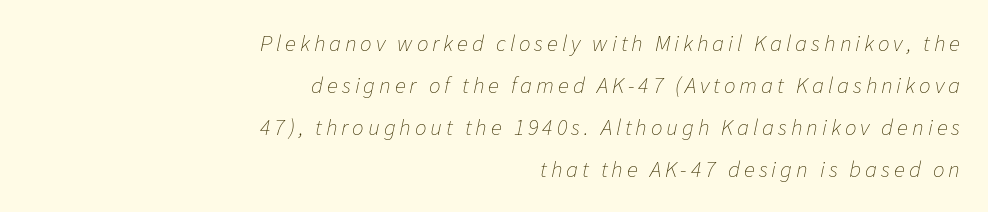
The image shows 23 px text type, italic (leaning right); set right-aligned, line spacing 1.82x, not underlined.
